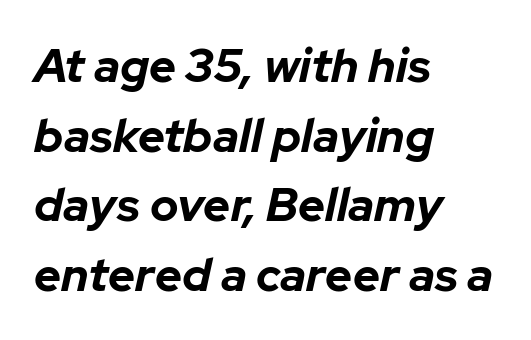
The image shows 47 px bold type, italic (leaning right); set left-aligned, normal line spacing (1.48x), normal letter spacing, not underlined; low stroke contrast and a medium x-height.
